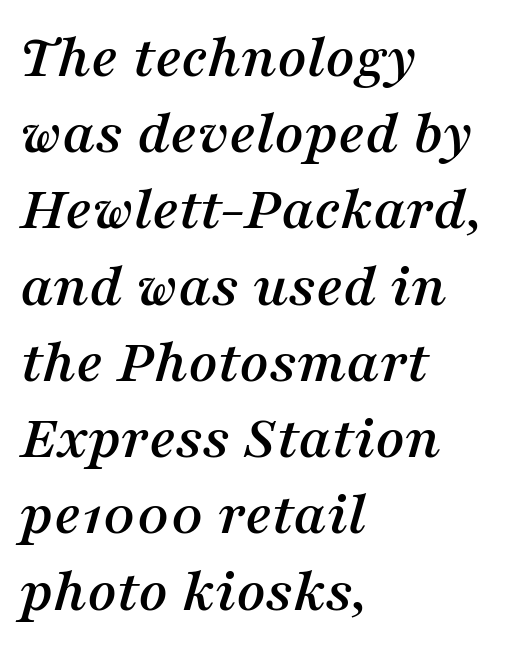
{"serif": "yes", "italic": "yes", "lean": "right", "slant_degrees": 16, "width": "normal", "stroke_contrast": "medium", "x_height": "medium", "monospaced": "no", "underline": "no", "align": "left", "line_spacing_ratio": 1.21, "letter_spacing": "normal", "letter_spacing_em": 0.0, "glyph_px": 63}
